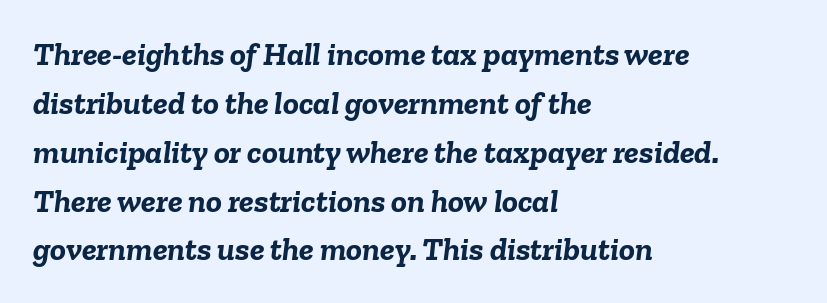
Rendered with sloped, italic letterforms. The type is set solid horizontally, with unmodified tracking. This rendering uses left alignment, leaving the right contour irregular. Stroke thickness is high; the sample reads as a true bold. The baseline area is clear. The lines sit at an ordinary, default distance from one another.
